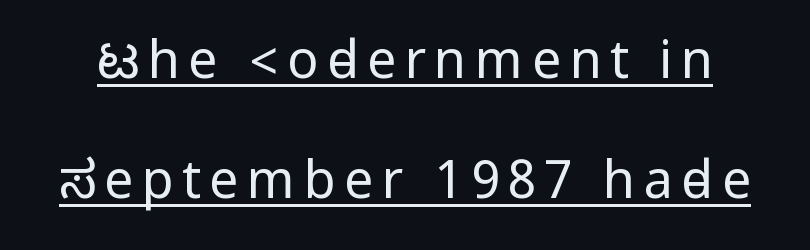
The image shows 52 px regular-weight, condensed sans-serif type, upright; set loose line spacing (2.3x), underlined; low stroke contrast.
